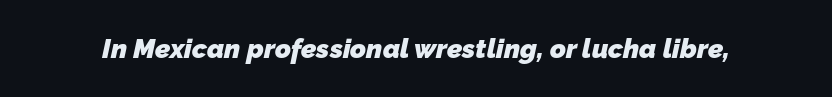
The image shows 27 px bold type; set normal letter spacing, not underlined.
